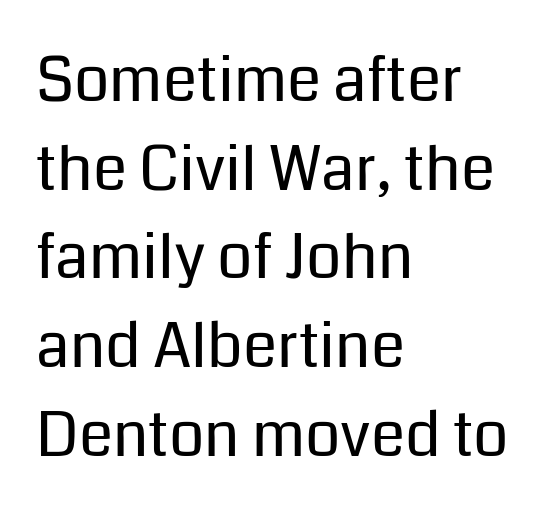
Q: Is the text bold? A: No.
Q: Is the text italic (slanted)? A: No, it is upright.
Q: Is the typeface a serif or a sans-serif typeface? A: Sans-serif.
Q: Is the text underlined? A: No.
Q: How is the paragraph aligned? A: Left-aligned.
Q: Is the spacing between letters normal or unusually wide? A: Normal.
Q: Is the spacing between lines tight, normal or loose? A: Normal.
Q: Width (condensed, normal, or wide)? A: Normal.
Q: Stroke contrast? A: Low.
Q: x-height? A: Medium.
Q: Monospaced? A: No.
